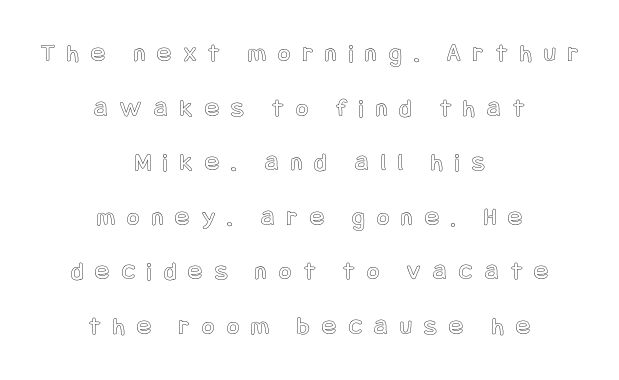
Q: Is the text italic (slanted)? A: No, it is upright.
Q: Is the text underlined? A: No.
Q: How is the paragraph aligned? A: Centered.
Q: Is the spacing between letters normal or unusually wide? A: Unusually wide.
Q: Is the spacing between lines tight, normal or loose? A: Loose.
